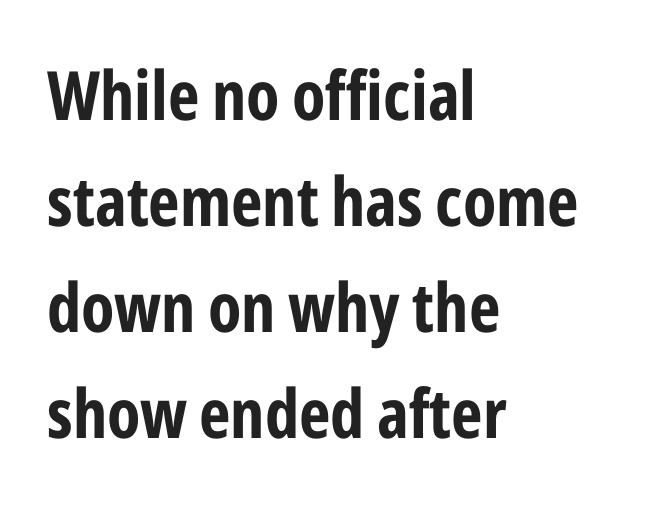
{"serif": "no", "italic": "no", "bold": "yes", "weight": "bold", "width": "condensed", "stroke_contrast": "low", "x_height": "medium", "monospaced": "no", "underline": "no", "align": "left", "line_spacing": "normal", "line_spacing_ratio": 1.56, "letter_spacing": "normal", "letter_spacing_em": 0.0, "glyph_px": 68}
